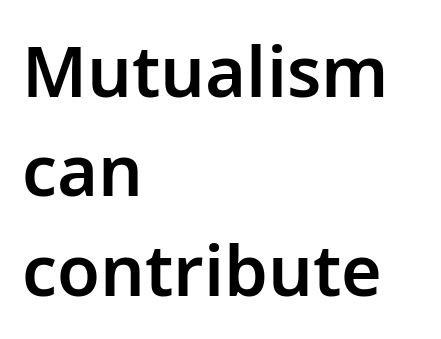
The image shows 70 px sans-serif type, upright; set left-aligned, normal line spacing (1.42x), normal letter spacing, not underlined; low stroke contrast and a medium x-height.
